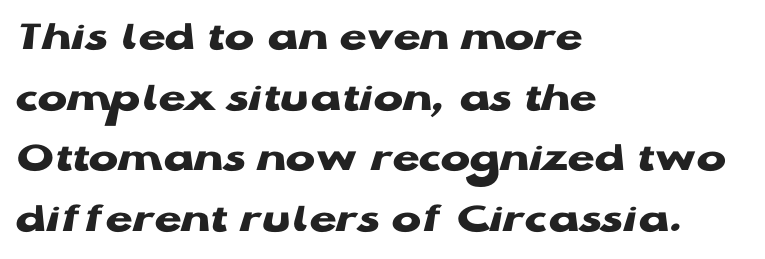
Spacing between characters is what you'd get straight out of the box. A clean baseline with only descenders dipping below it. The letters advance in unequal steps, a hallmark of proportional type. Observe the absence of serifs on each vertical stroke in this sample. These lines sit exactly where default settings would place them.
